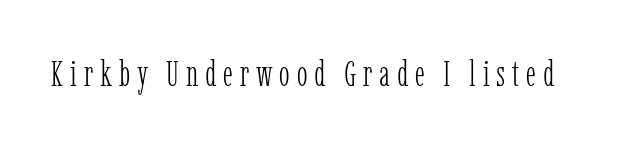
The image shows 36 px light, condensed serif type, upright; set not underlined; low stroke contrast and a medium x-height.
